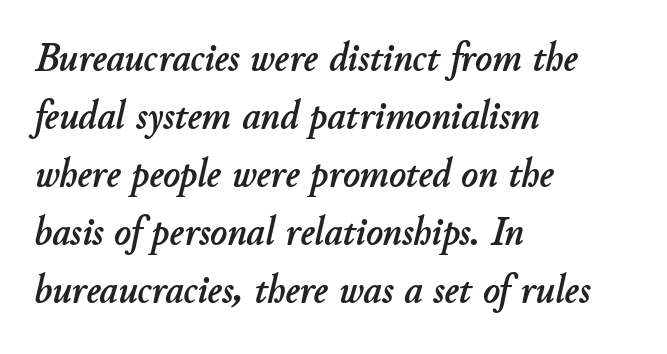
The image shows 40 px text type, italic (leaning right); set left-aligned, normal line spacing (1.45x), normal letter spacing, not underlined; low stroke contrast and a small x-height.
